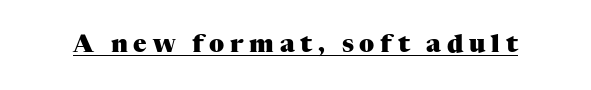
Q: Is the text bold? A: Yes.
Q: Is the text italic (slanted)? A: No, it is upright.
Q: Is the text underlined? A: Yes.
Q: Is the spacing between letters normal or unusually wide? A: Unusually wide.
